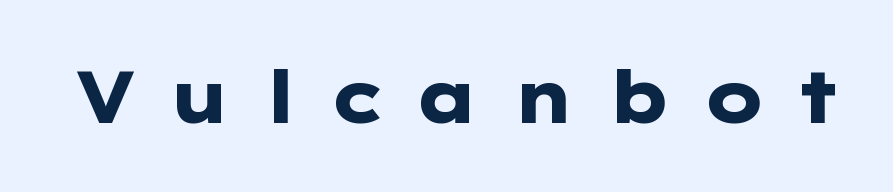
The image shows 73 px heavy, wide sans-serif type, upright; set unusually wide letter spacing (+0.41 em), not underlined; low stroke contrast and a medium x-height.
